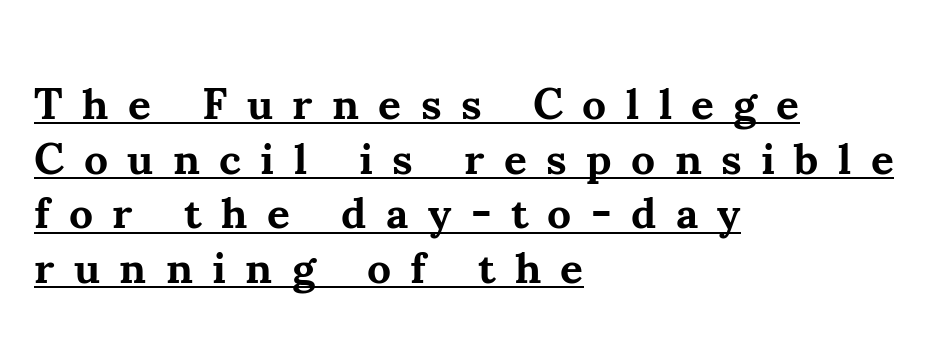
The typesetter chose a ragged-right arrangement here. Does the lettering tilt? It doesn't — this is upright. Each word looks stretched out because of the extra space between its letters. Looks like regular typesetting: each glyph gets only the width it needs.
